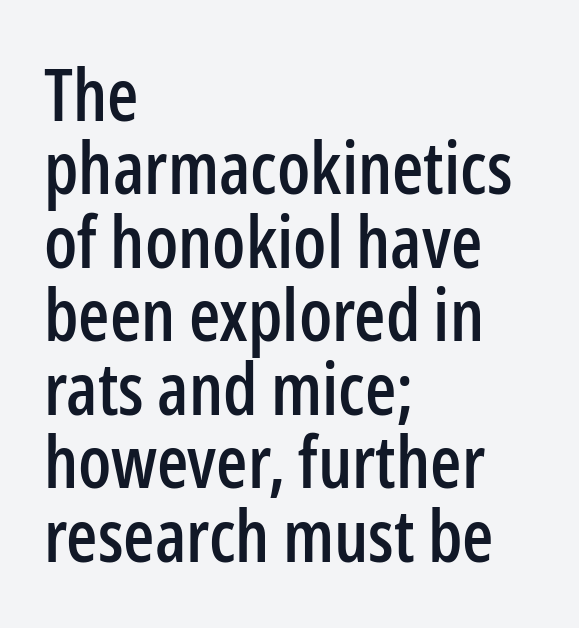
The image shows 72 px condensed sans-serif type, upright; set left-aligned, tight line spacing (1.02x), normal letter spacing, not underlined; low stroke contrast and a medium x-height.
